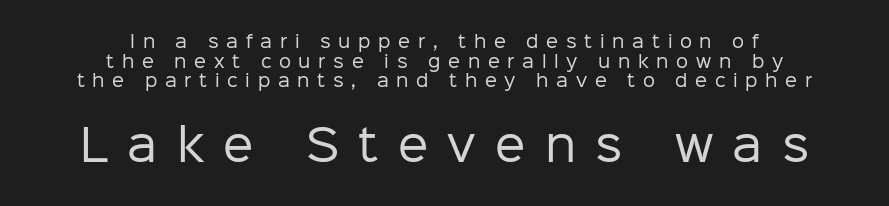
Q: Is the text bold? A: No.
Q: Is the text italic (slanted)? A: No, it is upright.
Q: Is the typeface a serif or a sans-serif typeface? A: Sans-serif.
Q: Is the text underlined? A: No.
Q: How is the paragraph aligned? A: Centered.
Q: Is the spacing between letters normal or unusually wide? A: Unusually wide.
Q: Is the spacing between lines tight, normal or loose? A: Tight.
Q: Which block of text is set in a larger size, the first (top) or the second (bottom)? A: The second (bottom) one.
Q: Width (condensed, normal, or wide)? A: Normal.
Q: Stroke contrast? A: Low.
Q: x-height? A: Medium.
Q: Monospaced? A: No.
